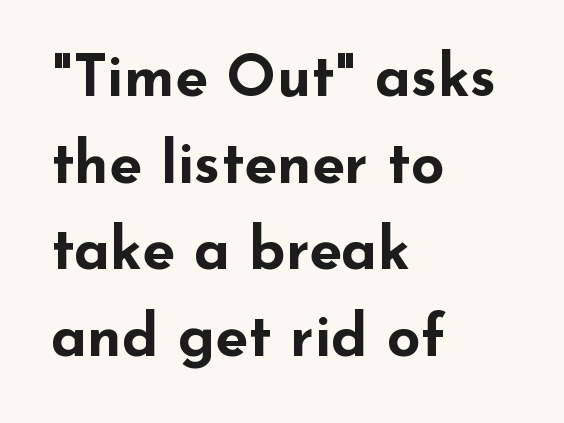
Q: Is the text bold? A: Yes.
Q: Is the text italic (slanted)? A: No, it is upright.
Q: Is the typeface a serif or a sans-serif typeface? A: Sans-serif.
Q: Is the text underlined? A: No.
Q: How is the paragraph aligned? A: Left-aligned.
Q: Is the spacing between letters normal or unusually wide? A: Normal.
Q: Is the spacing between lines tight, normal or loose? A: Normal.
Q: Width (condensed, normal, or wide)? A: Wide.
Q: Stroke contrast? A: Low.
Q: x-height? A: Small.
Q: Monospaced? A: No.
